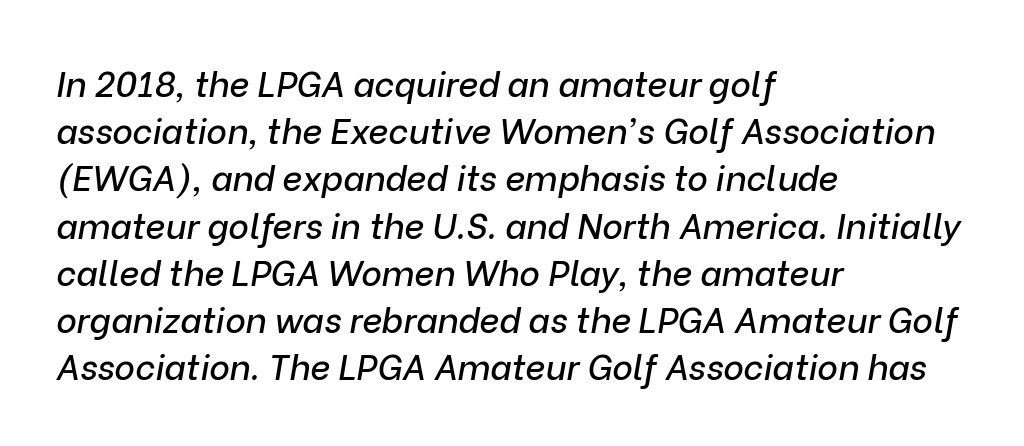
{"italic": "yes", "lean": "right", "slant_degrees": 9, "width": "normal", "stroke_contrast": "low", "x_height": "medium", "monospaced": "no", "underline": "no", "align": "left", "line_spacing": "normal", "line_spacing_ratio": 1.35, "letter_spacing": "normal", "letter_spacing_em": 0.0, "glyph_px": 35}
